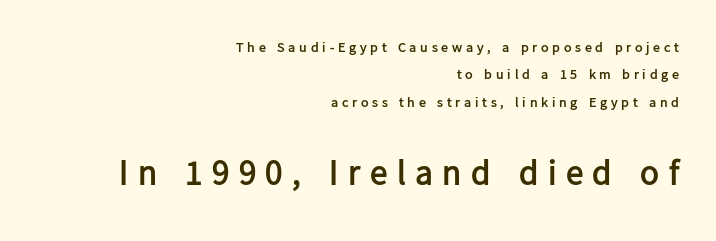
The image shows 35 px semibold sans-serif type, upright; set right-aligned, loose line spacing (1.96x), unusually wide letter spacing (+0.27 em), not underlined; the second (bottom) block is 2.5x larger; low stroke contrast and a medium x-height.
